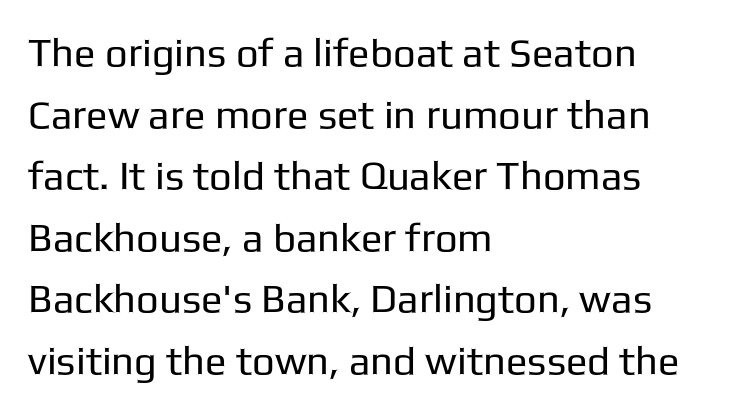
Proportional: the letters do not fall into vertical columns. A student would call this left alignment; a typographer would say flush left, rag right. Stroke terminals: plain, sans-serif. Spacing between characters is what you'd get straight out of the box. These lines sit exactly where default settings would place them. A roman cut, with each character standing at attention.
